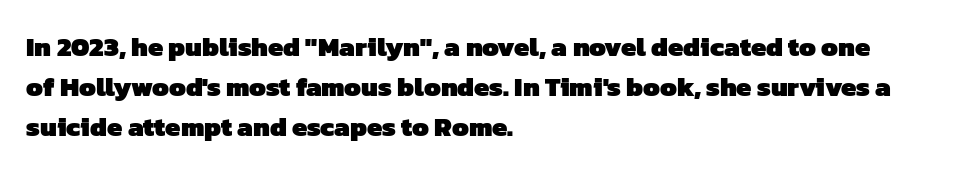
{"bold": "yes", "underline": "no", "align": "left", "line_spacing": "normal", "line_spacing_ratio": 1.48, "letter_spacing": "normal", "letter_spacing_em": 0.0, "glyph_px": 27}
